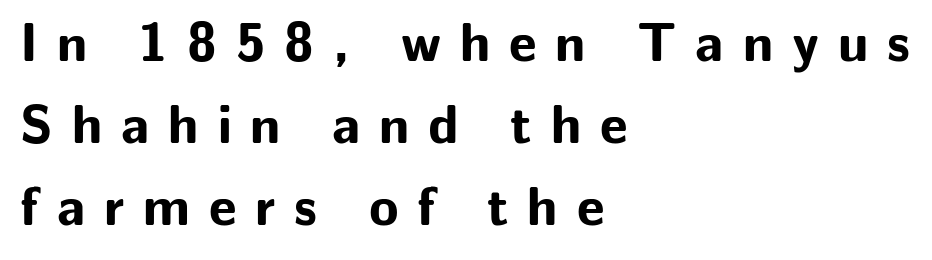
{"serif": "no", "italic": "no", "bold": "yes", "weight": "bold", "width": "normal", "stroke_contrast": "low", "x_height": "medium", "monospaced": "no", "underline": "no", "align": "left", "line_spacing": "normal", "line_spacing_ratio": 1.52, "letter_spacing": "wide", "letter_spacing_em": 0.35, "glyph_px": 54}
